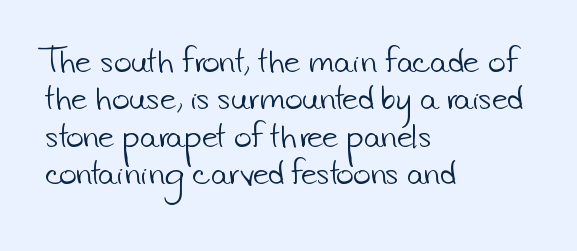
The image shows 30 px light sans-serif type; set left-aligned, normal line spacing (1.25x), normal letter spacing, not underlined; low stroke contrast and a small x-height.
